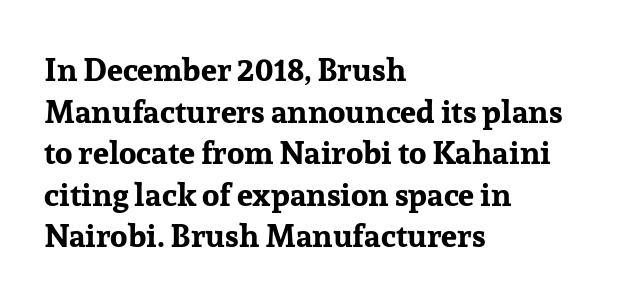
{"serif": "yes", "italic": "no", "bold": "yes", "weight": "bold", "width": "normal", "stroke_contrast": "low", "x_height": "medium", "monospaced": "no", "underline": "no", "align": "left", "line_spacing": "normal", "line_spacing_ratio": 1.3, "letter_spacing": "normal", "letter_spacing_em": 0.0, "glyph_px": 32}
